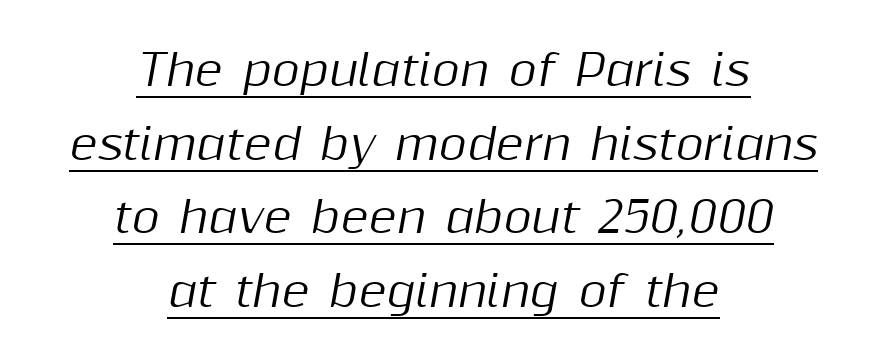
The image shows 43 px text type, italic (leaning right); set centered, line spacing 1.71x, normal letter spacing, underlined; medium stroke contrast and a medium x-height.
